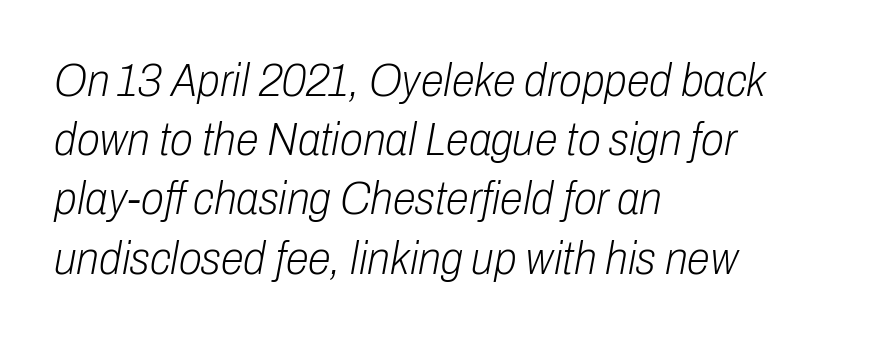
Compared with typical paragraphs, the rows here are spaced about the same. The face used here is proportionally spaced, like ordinary book or web type. The typography opts for an oblique posture over an upright one. Casual observation: everything's shoved over to the left. Underlining? Definitely not there.
